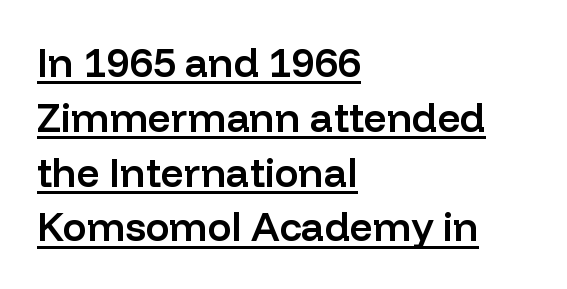
Q: Is the text bold? A: Semi-bold.
Q: Is the text italic (slanted)? A: No, it is upright.
Q: Is the typeface a serif or a sans-serif typeface? A: Sans-serif.
Q: Is the text underlined? A: Yes.
Q: How is the paragraph aligned? A: Left-aligned.
Q: Is the spacing between letters normal or unusually wide? A: Normal.
Q: Is the spacing between lines tight, normal or loose? A: Normal.
Q: Width (condensed, normal, or wide)? A: Normal.
Q: Stroke contrast? A: Low.
Q: x-height? A: Medium.
Q: Monospaced? A: No.
